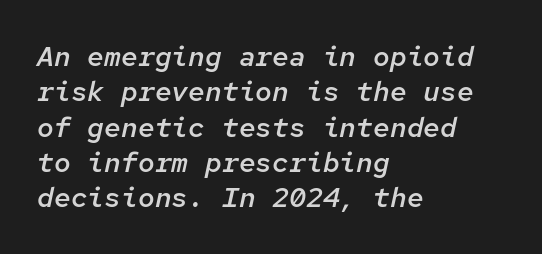
The image shows 28 px semibold type, italic (leaning right), monospaced; set left-aligned, normal line spacing (1.26x), normal letter spacing, not underlined; low stroke contrast and a medium x-height.
